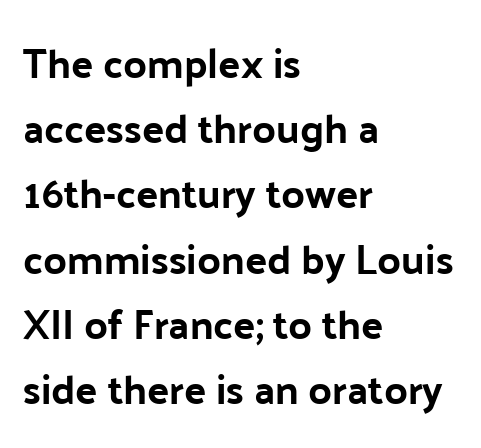
The image shows 41 px sans-serif type, upright; set left-aligned, normal line spacing (1.59x), normal letter spacing, not underlined; low stroke contrast and a medium x-height.
